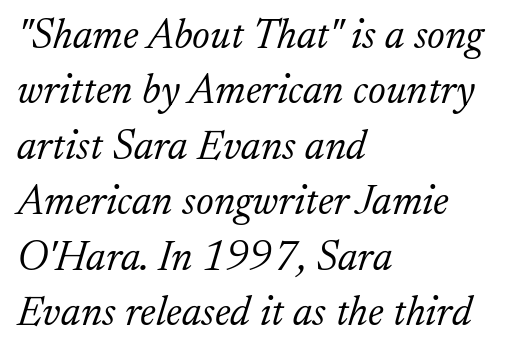
Q: Is the text bold? A: No.
Q: Is the text italic (slanted)? A: Yes, it leans right by about 17 degrees.
Q: Is the typeface a serif or a sans-serif typeface? A: Serif.
Q: Is the text underlined? A: No.
Q: How is the paragraph aligned? A: Left-aligned.
Q: Is the spacing between letters normal or unusually wide? A: Normal.
Q: Is the spacing between lines tight, normal or loose? A: Normal.
Q: Width (condensed, normal, or wide)? A: Normal.
Q: Stroke contrast? A: Low.
Q: x-height? A: Small.
Q: Monospaced? A: No.
